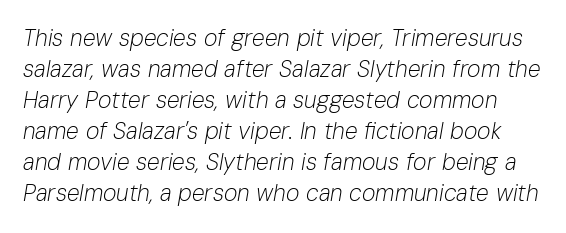
Q: Is the text bold? A: No.
Q: Is the text italic (slanted)? A: Yes, it leans right by about 10 degrees.
Q: Is the text underlined? A: No.
Q: Is the spacing between letters normal or unusually wide? A: Normal.
Q: Is the spacing between lines tight, normal or loose? A: Normal.
